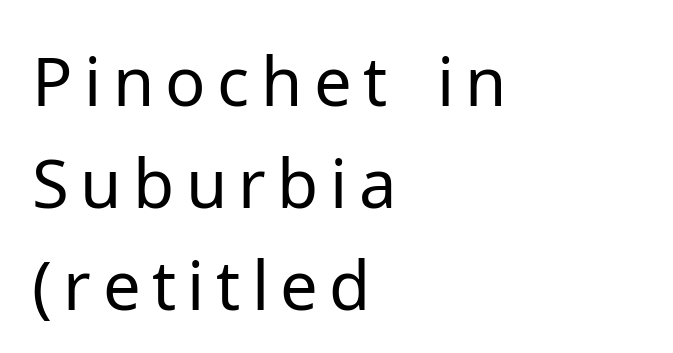
Q: Is the text bold? A: No.
Q: Is the text italic (slanted)? A: No, it is upright.
Q: Is the typeface a serif or a sans-serif typeface? A: Sans-serif.
Q: Is the text underlined? A: No.
Q: How is the paragraph aligned? A: Left-aligned.
Q: Is the spacing between lines tight, normal or loose? A: Normal.
Q: Width (condensed, normal, or wide)? A: Normal.
Q: Stroke contrast? A: Low.
Q: x-height? A: Medium.
Q: Monospaced? A: No.
